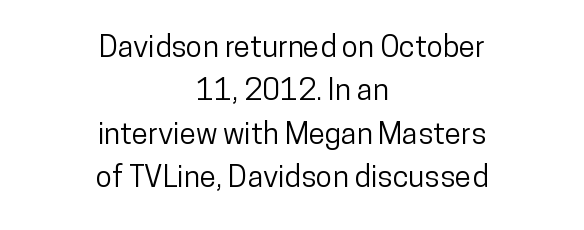
Q: Is the text italic (slanted)? A: No, it is upright.
Q: Is the typeface a serif or a sans-serif typeface? A: Sans-serif.
Q: Is the text underlined? A: No.
Q: How is the paragraph aligned? A: Centered.
Q: Is the spacing between letters normal or unusually wide? A: Normal.
Q: Is the spacing between lines tight, normal or loose? A: Normal.
Q: Width (condensed, normal, or wide)? A: Condensed.
Q: Stroke contrast? A: Low.
Q: x-height? A: Medium.
Q: Monospaced? A: No.
